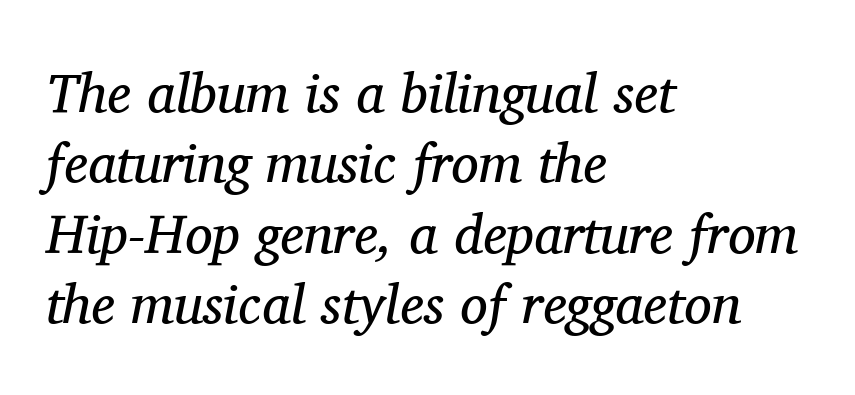
{"serif": "yes", "italic": "yes", "lean": "right", "slant_degrees": 11, "bold": "no", "weight": "regular", "width": "normal", "stroke_contrast": "medium", "x_height": "medium", "monospaced": "no", "underline": "no", "align": "left", "line_spacing": "normal", "line_spacing_ratio": 1.28, "letter_spacing": "normal", "letter_spacing_em": 0.0, "glyph_px": 55}
